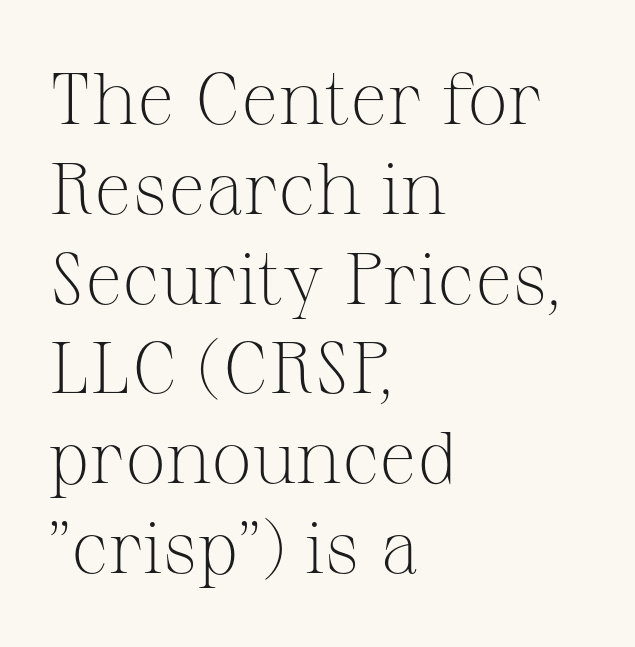
Q: Is the text bold? A: No.
Q: Is the text italic (slanted)? A: No, it is upright.
Q: Is the typeface a serif or a sans-serif typeface? A: Serif.
Q: Is the text underlined? A: No.
Q: How is the paragraph aligned? A: Left-aligned.
Q: Is the spacing between letters normal or unusually wide? A: Normal.
Q: Width (condensed, normal, or wide)? A: Normal.
Q: Stroke contrast? A: Medium.
Q: x-height? A: Medium.
Q: Monospaced? A: No.
